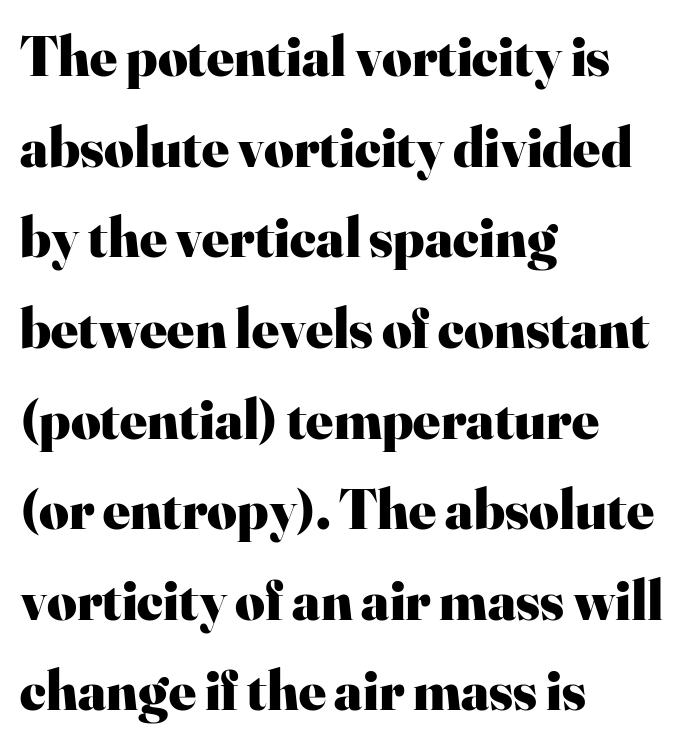
The image shows 57 px heavy serif type, upright; set left-aligned, normal line spacing (1.59x), normal letter spacing, not underlined; high stroke contrast and a small x-height.
